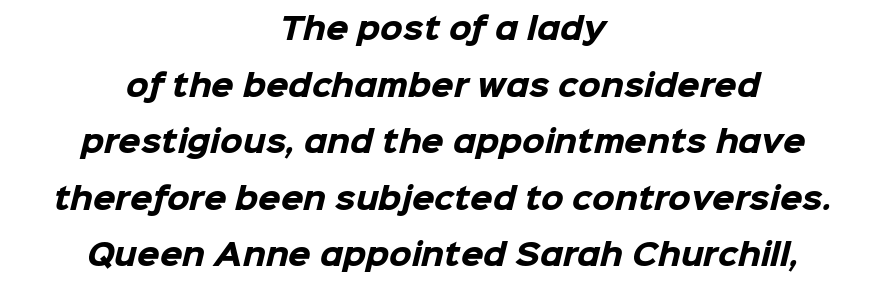
Q: Is the text bold? A: Yes.
Q: Is the typeface a serif or a sans-serif typeface? A: Sans-serif.
Q: Is the text underlined? A: No.
Q: How is the paragraph aligned? A: Centered.
Q: Is the spacing between letters normal or unusually wide? A: Normal.
Q: Is the spacing between lines tight, normal or loose? A: Loose.
Q: Width (condensed, normal, or wide)? A: Normal.
Q: Stroke contrast? A: Low.
Q: x-height? A: Medium.
Q: Monospaced? A: No.
